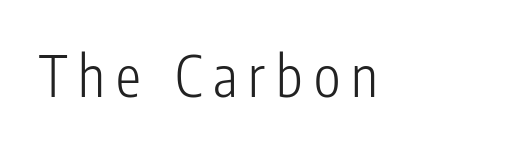
You could only call the tracking loose — the letters float apart. Each stroke keeps to a modest, everyday thickness or less. Looks like regular typesetting: each glyph gets only the width it needs. Ordinary non-slanted type is in use. Stroke terminals: plain, sans-serif.
